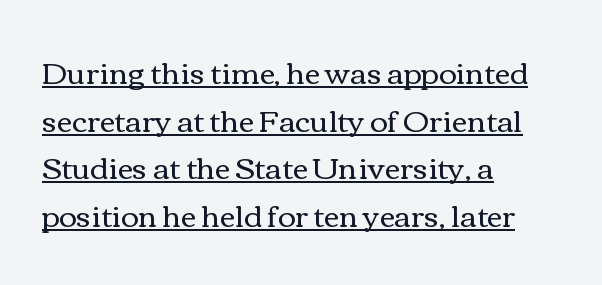
The image shows 30 px regular-weight, wide type, upright; set left-aligned, normal line spacing (1.59x), normal letter spacing, underlined; a medium x-height.
